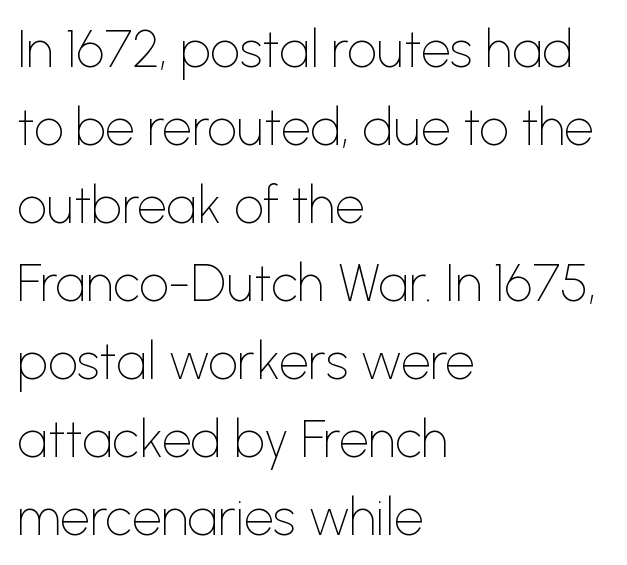
Q: Is the text bold? A: No.
Q: Is the text italic (slanted)? A: No, it is upright.
Q: Is the typeface a serif or a sans-serif typeface? A: Sans-serif.
Q: Is the text underlined? A: No.
Q: How is the paragraph aligned? A: Left-aligned.
Q: Is the spacing between letters normal or unusually wide? A: Normal.
Q: Is the spacing between lines tight, normal or loose? A: Normal.
Q: Width (condensed, normal, or wide)? A: Normal.
Q: Stroke contrast? A: Low.
Q: x-height? A: Medium.
Q: Monospaced? A: No.
